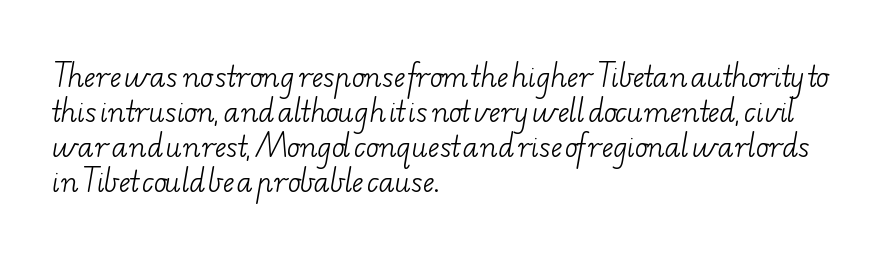
Q: Is the text bold? A: No.
Q: Is the text underlined? A: No.
Q: How is the paragraph aligned? A: Left-aligned.
Q: Is the spacing between letters normal or unusually wide? A: Normal.
Q: Is the spacing between lines tight, normal or loose? A: Normal.
